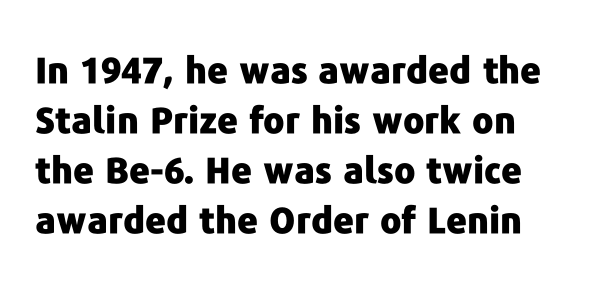
The image shows 36 px heavy sans-serif type, upright; set normal line spacing (1.39x), normal letter spacing, not underlined; low stroke contrast and a medium x-height.
